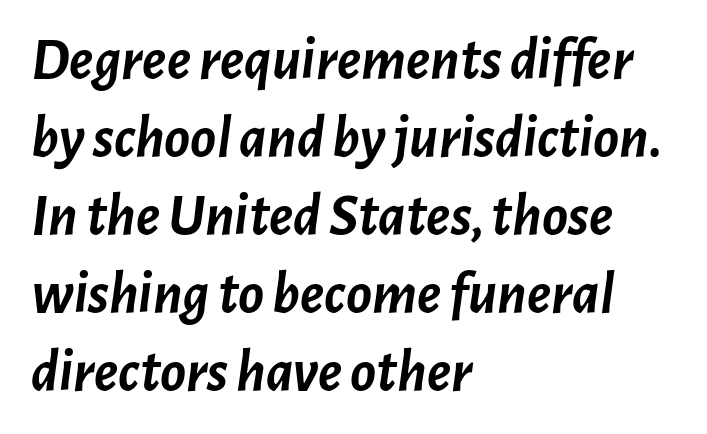
{"italic": "yes", "lean": "right", "slant_degrees": 7, "bold": "yes", "weight": "semibold", "width": "normal", "stroke_contrast": "low", "x_height": "medium", "monospaced": "no", "underline": "no", "align": "left", "line_spacing": "normal", "line_spacing_ratio": 1.3, "letter_spacing": "normal", "letter_spacing_em": 0.0, "glyph_px": 60}
